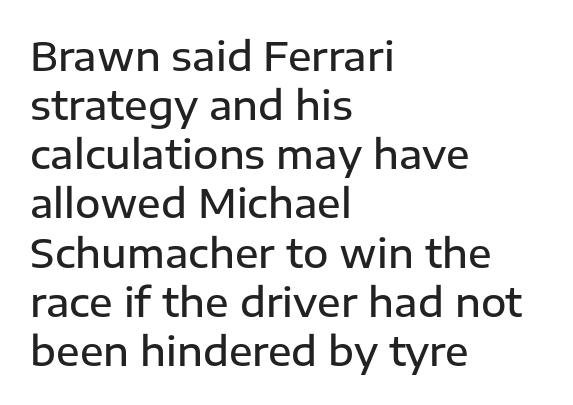
The specimen reads as upright at a glance. Regular leading. Left-aligned paragraph, ragged on the right. Typesetter's note: demi weight, one step under bold. Classification — sans serif. Students, note that the glyphs here touch the page at normal intervals.
